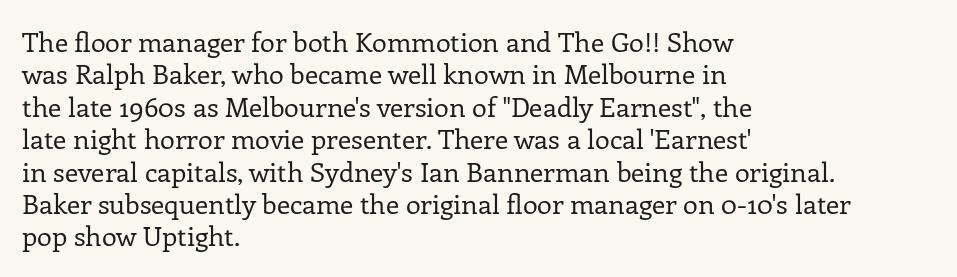
The font is comparable to plain body text, perhaps lighter. Line starts are locked; line ends wander. Nothing unusual about the tracking: characters are spaced as the font intends. The type sits square on the baseline with zero lean. Rule under the text: the space is simply empty.
